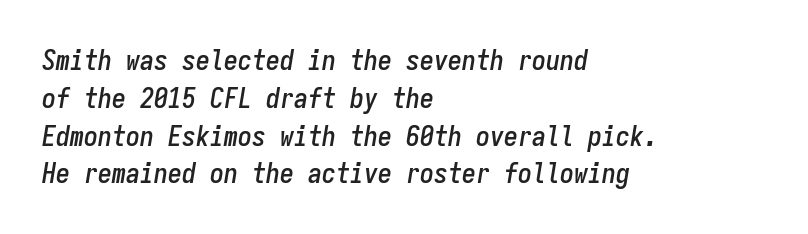
Q: Is the text italic (slanted)? A: Yes, it leans right by about 9 degrees.
Q: Is the text underlined? A: No.
Q: How is the paragraph aligned? A: Left-aligned.
Q: Is the spacing between letters normal or unusually wide? A: Normal.
Q: Is the spacing between lines tight, normal or loose? A: Normal.
Q: Width (condensed, normal, or wide)? A: Condensed.
Q: Stroke contrast? A: Low.
Q: x-height? A: Medium.
Q: Monospaced? A: Yes.
